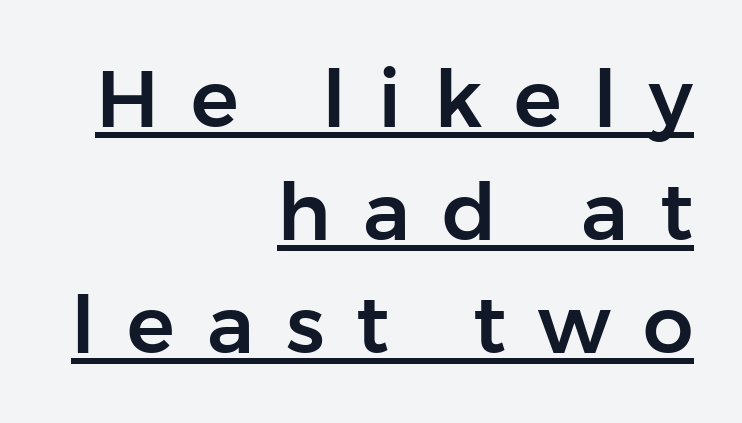
The image shows 80 px sans-serif type, upright; set right-aligned, normal line spacing (1.41x), unusually wide letter spacing (+0.4 em), underlined; low stroke contrast and a medium x-height.
